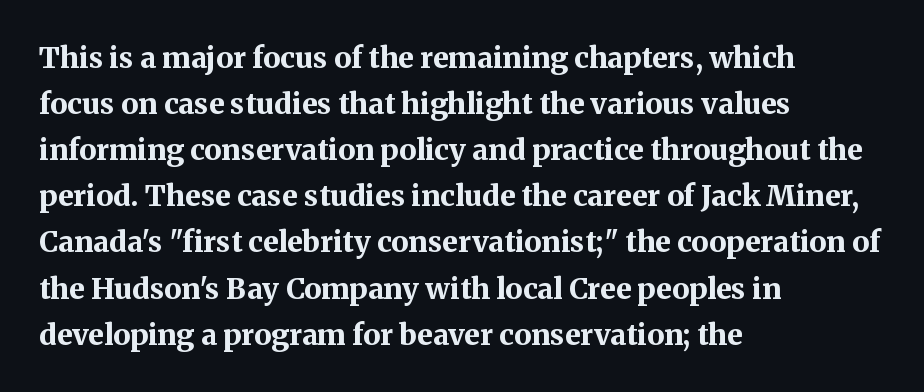
The image shows 29 px bold serif type, upright; set left-aligned, normal line spacing (1.59x), normal letter spacing, not underlined; medium stroke contrast and a medium x-height.
